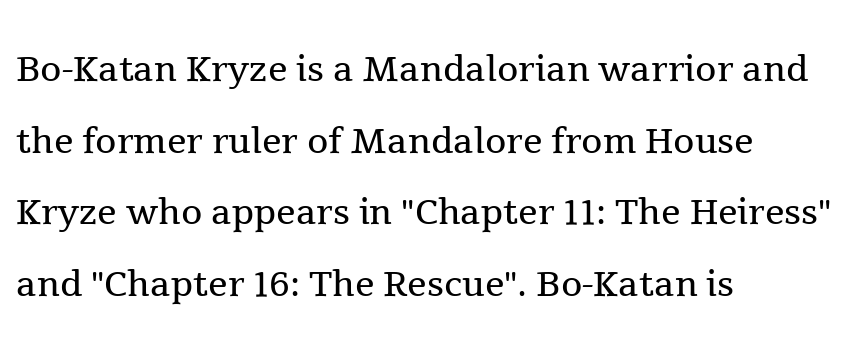
Looks like regular typesetting: each glyph gets only the width it needs. You can tell it's not italic because the verticals are truly vertical. The baseline area is clear. Each letter's strokes conclude with small projecting serifs. Heaviness? Minimal to ordinary, like unemphasized prose.
